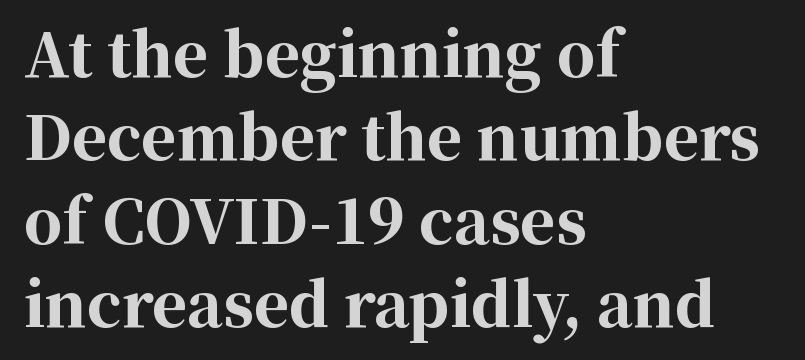
{"serif": "yes", "italic": "no", "bold": "yes", "weight": "bold", "width": "normal", "stroke_contrast": "high", "x_height": "medium", "monospaced": "no", "underline": "no", "align": "left", "line_spacing": "normal", "line_spacing_ratio": 1.39, "letter_spacing": "normal", "letter_spacing_em": 0.0, "glyph_px": 60}
